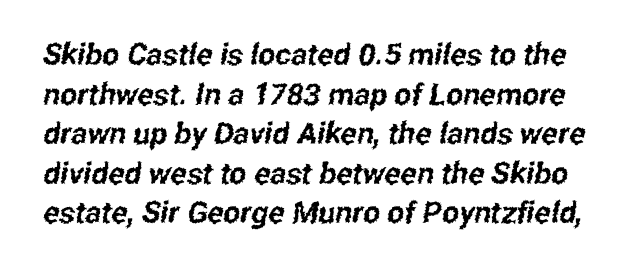
Unmarked baselines from the first word to the last. Observe the ordinary spacing: letters are neighbours, not strangers. Think of a printed novel: that variable character pitch is what you see here. The typeface chosen for these lines omits serifs. The line-height multiplier appears to be the usual default.
